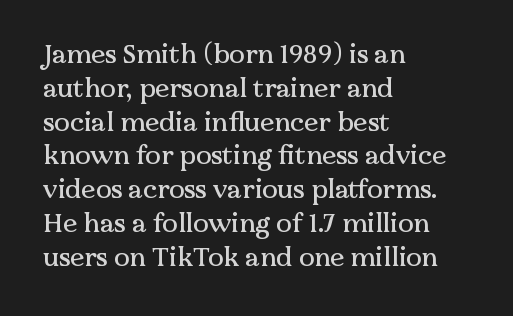
Q: Is the text italic (slanted)? A: No, it is upright.
Q: Is the text underlined? A: No.
Q: How is the paragraph aligned? A: Left-aligned.
Q: Is the spacing between letters normal or unusually wide? A: Normal.
Q: Is the spacing between lines tight, normal or loose? A: Normal.
